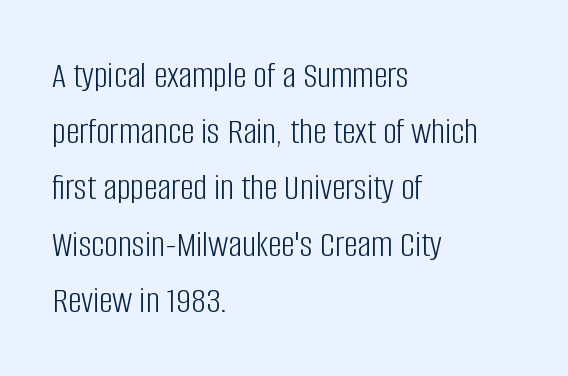
The image shows 38 px light, condensed sans-serif type, upright; set left-aligned, normal line spacing (1.48x), normal letter spacing, not underlined; low stroke contrast and a large x-height.
